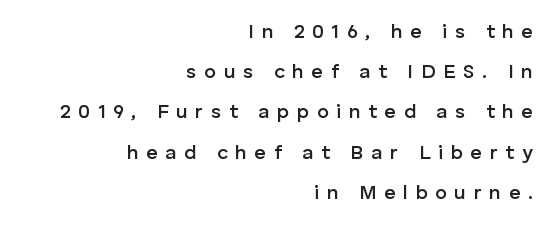
When letters stand straight like this, we call the style roman or upright. In terms of letterspacing, this is a distinctly airy, spread setting. These lines stack with their right ends in a neat column. Strokes here are thickened, but only to semibold level.
